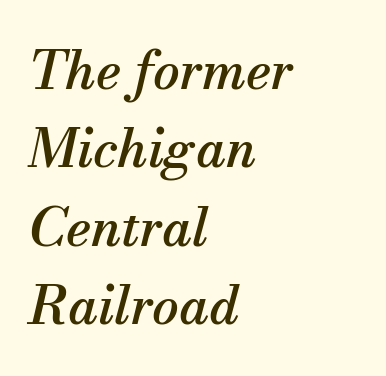
Q: Is the text italic (slanted)? A: Yes, it leans right by about 13 degrees.
Q: Is the typeface a serif or a sans-serif typeface? A: Serif.
Q: Is the text underlined? A: No.
Q: How is the paragraph aligned? A: Left-aligned.
Q: Is the spacing between letters normal or unusually wide? A: Normal.
Q: Is the spacing between lines tight, normal or loose? A: Normal.
Q: Width (condensed, normal, or wide)? A: Normal.
Q: Stroke contrast? A: Medium.
Q: x-height? A: Small.
Q: Monospaced? A: No.
